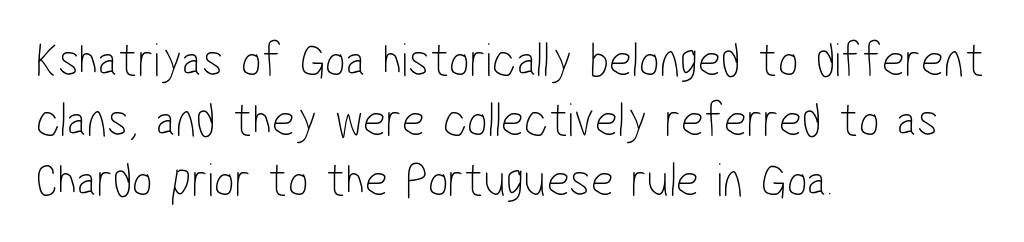
The text block is weighted toward the left margin, trailing off unevenly rightward. Weight: regular or lighter. The rendering shows plain stroke endings on the letterforms — a sans-serif design. Is this a fixed-width face? No — the glyphs have proportional, varying widths. The foot of each line stays bare and open.
